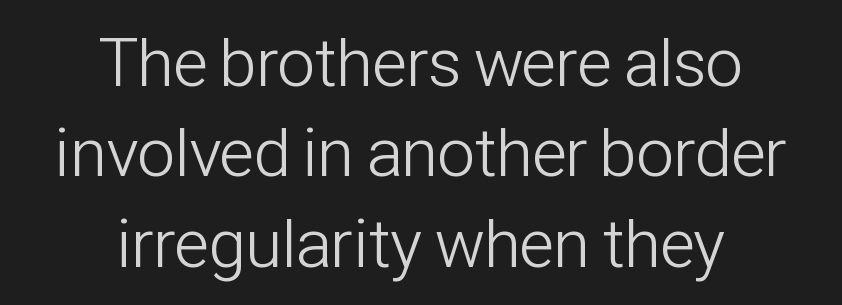
{"serif": "no", "italic": "no", "bold": "no", "weight": "light", "width": "condensed", "stroke_contrast": "low", "x_height": "medium", "monospaced": "no", "underline": "no", "align": "center", "line_spacing": "normal", "line_spacing_ratio": 1.33, "letter_spacing": "normal", "letter_spacing_em": 0.0, "glyph_px": 68}
